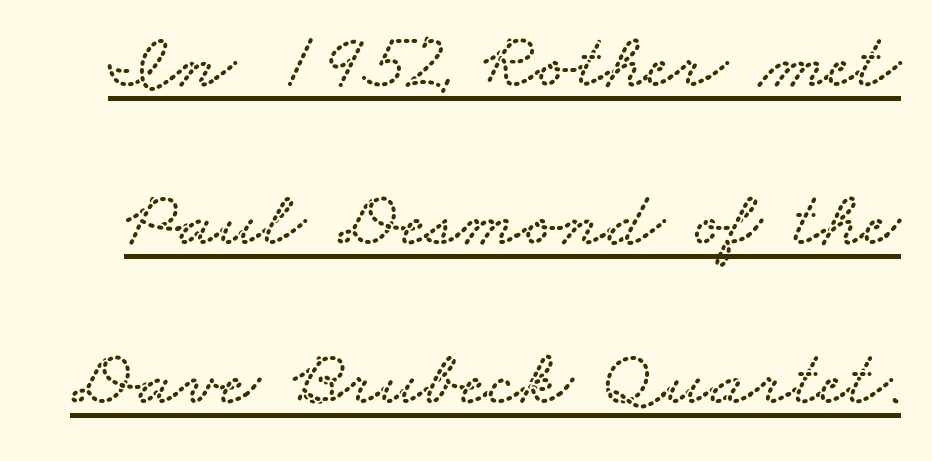
{"serif": "yes", "width": "wide", "stroke_contrast": "low", "x_height": "small", "monospaced": "no", "underline": "yes", "line_spacing": "loose", "line_spacing_ratio": 1.98, "letter_spacing": "normal", "letter_spacing_em": 0.0, "glyph_px": 80}
